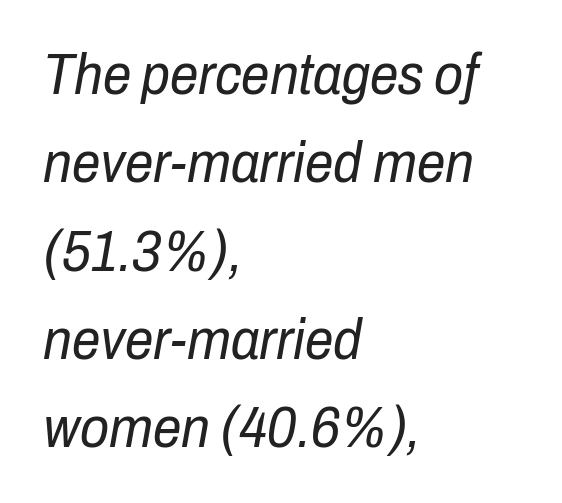
The image shows 57 px regular-weight, condensed type, italic (leaning right); set left-aligned, normal line spacing (1.55x), normal letter spacing, not underlined; low stroke contrast and a medium x-height.
